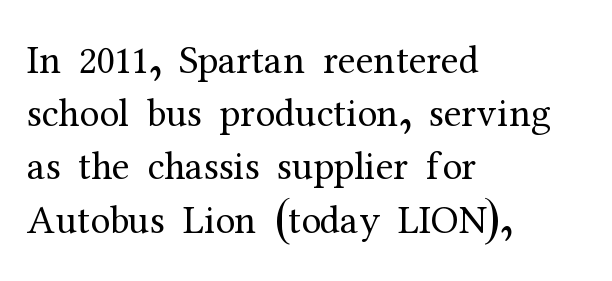
Q: Is the text bold? A: No.
Q: Is the text italic (slanted)? A: No, it is upright.
Q: Is the typeface a serif or a sans-serif typeface? A: Serif.
Q: Is the text underlined? A: No.
Q: How is the paragraph aligned? A: Left-aligned.
Q: Is the spacing between letters normal or unusually wide? A: Normal.
Q: Is the spacing between lines tight, normal or loose? A: Normal.
Q: Width (condensed, normal, or wide)? A: Normal.
Q: Stroke contrast? A: Medium.
Q: x-height? A: Medium.
Q: Monospaced? A: No.
